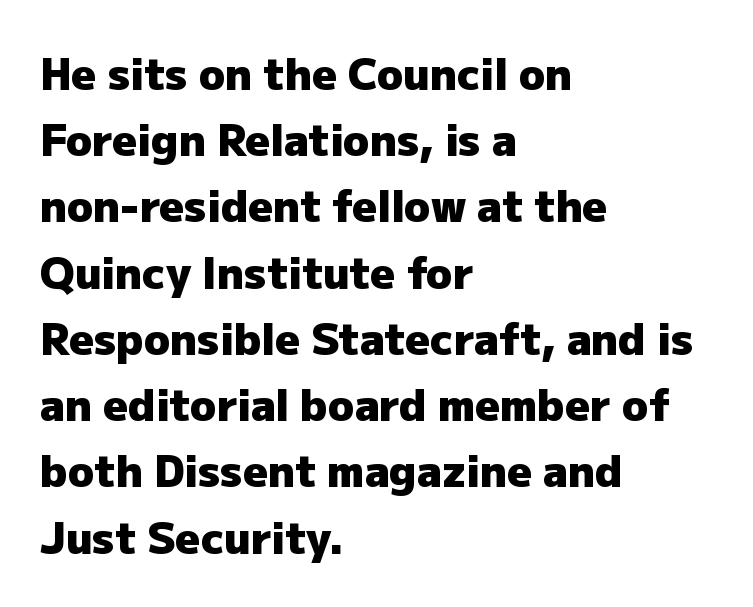
Q: Is the text bold? A: Yes.
Q: Is the text italic (slanted)? A: No, it is upright.
Q: Is the typeface a serif or a sans-serif typeface? A: Sans-serif.
Q: Is the text underlined? A: No.
Q: How is the paragraph aligned? A: Left-aligned.
Q: Is the spacing between letters normal or unusually wide? A: Normal.
Q: Is the spacing between lines tight, normal or loose? A: Normal.
Q: Width (condensed, normal, or wide)? A: Normal.
Q: Stroke contrast? A: Low.
Q: x-height? A: Medium.
Q: Monospaced? A: No.
